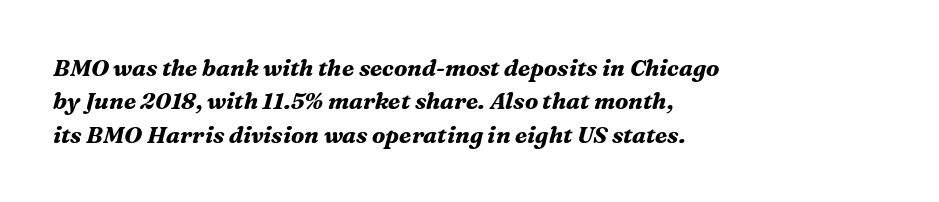
The vertical gap from one line to the next is medium. Typeset ragged right — the left edge is the straight one. The face used here has the dense, thick strokes of a bold. Characters are canted at an angle relative to the baseline's perpendicular.
